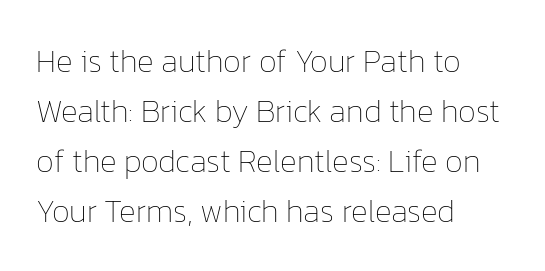
The face looks like a standard text weight, possibly lighter. Where is the straight margin? On the left. Decoration check: the copy has no underline. The letters advance in unequal steps, a hallmark of proportional type.
